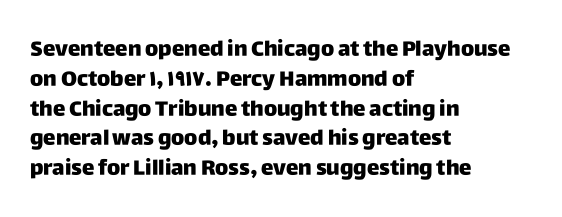
The image shows 21 px text type, upright; set left-aligned, normal line spacing (1.42x), normal letter spacing, not underlined.
